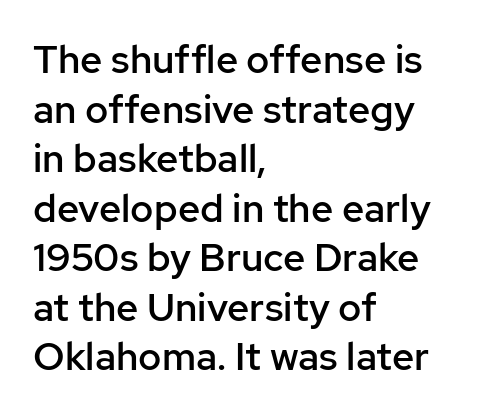
Q: Is the text bold? A: Semi-bold.
Q: Is the text italic (slanted)? A: No, it is upright.
Q: Is the typeface a serif or a sans-serif typeface? A: Sans-serif.
Q: Is the text underlined? A: No.
Q: How is the paragraph aligned? A: Left-aligned.
Q: Is the spacing between letters normal or unusually wide? A: Normal.
Q: Is the spacing between lines tight, normal or loose? A: Normal.
Q: Width (condensed, normal, or wide)? A: Normal.
Q: Stroke contrast? A: Low.
Q: x-height? A: Medium.
Q: Monospaced? A: No.
